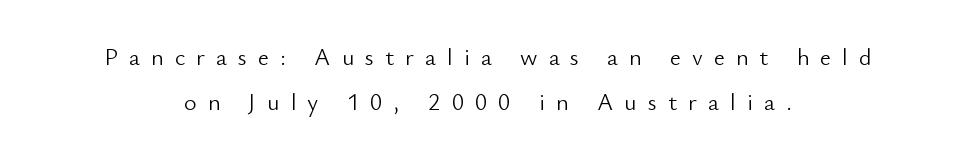
Inter-character spacing is expanded well beyond the font's built-in metrics. Is the stroke heavy? The answer is a plain regular-or-lighter. The compositor balanced each line on the midline. Nobody drew a line under any word here. These lines were composed using upright roman letters.
